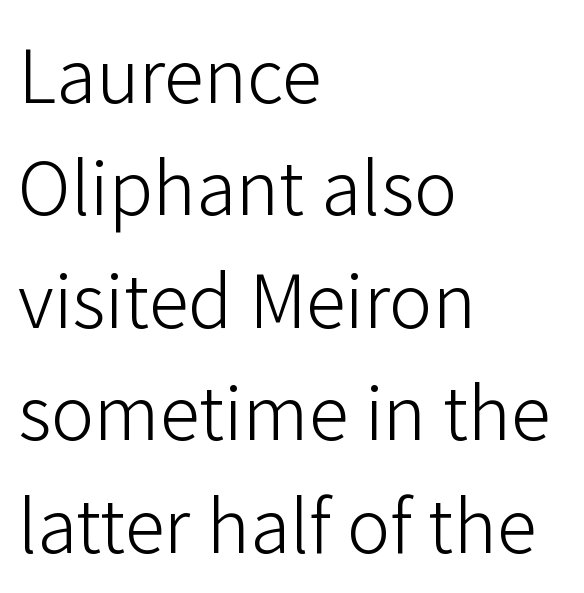
{"serif": "no", "italic": "no", "bold": "no", "weight": "light", "width": "normal", "stroke_contrast": "low", "x_height": "medium", "monospaced": "no", "underline": "no", "align": "left", "line_spacing": "normal", "line_spacing_ratio": 1.54, "letter_spacing": "normal", "letter_spacing_em": 0.0, "glyph_px": 73}
